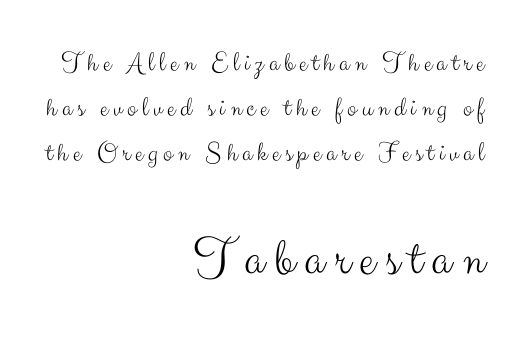
Visually the block forms a straight wall on the right and a jagged coastline on the left. Stroke terminals: plain, sans-serif. Larger block? The one below; the one above is distinctly smaller.
